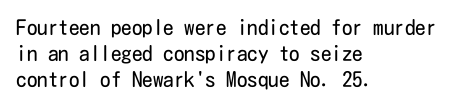
Q: Is the text bold? A: No.
Q: Is the text italic (slanted)? A: No, it is upright.
Q: Is the text underlined? A: No.
Q: How is the paragraph aligned? A: Left-aligned.
Q: Is the spacing between letters normal or unusually wide? A: Normal.
